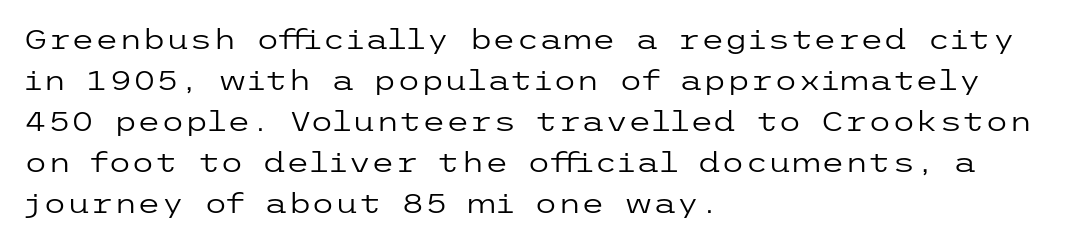
The image shows 27 px text type, upright; set left-aligned, normal line spacing (1.52x), normal letter spacing, not underlined.
